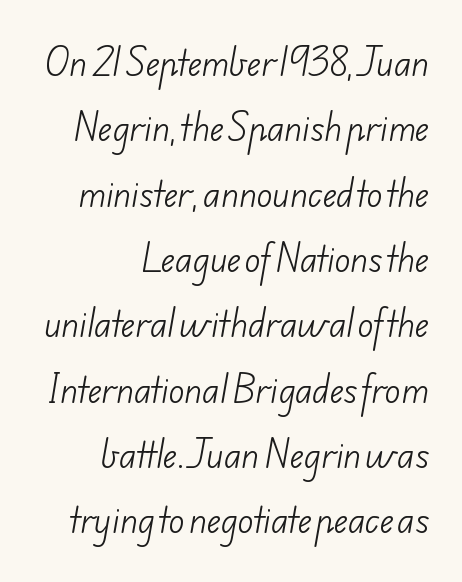
{"serif": "no", "bold": "no", "weight": "light", "width": "normal", "stroke_contrast": "low", "x_height": "small", "monospaced": "no", "underline": "no", "align": "right", "line_spacing": "loose", "line_spacing_ratio": 1.98, "letter_spacing": "normal", "letter_spacing_em": 0.0, "glyph_px": 33}
